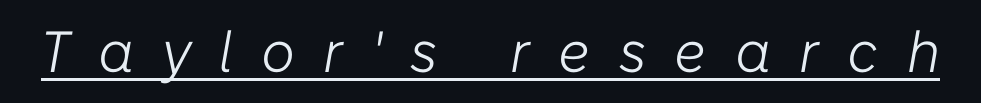
Q: Is the text bold? A: No.
Q: Is the text italic (slanted)? A: Yes, it leans right by about 10 degrees.
Q: Is the text underlined? A: Yes.
Q: Is the spacing between letters normal or unusually wide? A: Unusually wide.
Q: Width (condensed, normal, or wide)? A: Normal.
Q: Stroke contrast? A: Low.
Q: x-height? A: Medium.
Q: Monospaced? A: No.
